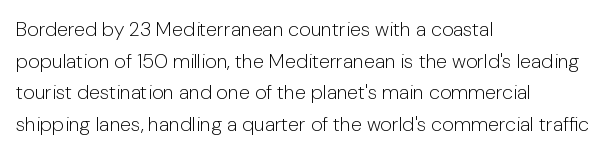
{"italic": "no", "bold": "no", "underline": "no", "align": "left", "line_spacing": "normal", "line_spacing_ratio": 1.58, "letter_spacing": "normal", "letter_spacing_em": 0.0, "glyph_px": 20}
